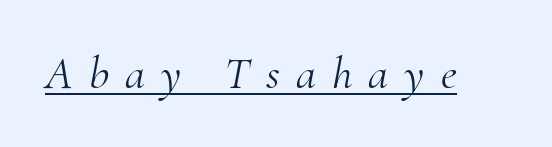
{"serif": "yes", "italic": "yes", "lean": "right", "slant_degrees": 10, "bold": "no", "weight": "light", "width": "normal", "stroke_contrast": "medium", "x_height": "small", "monospaced": "no", "underline": "yes", "letter_spacing": "wide", "letter_spacing_em": 0.35, "glyph_px": 46}
